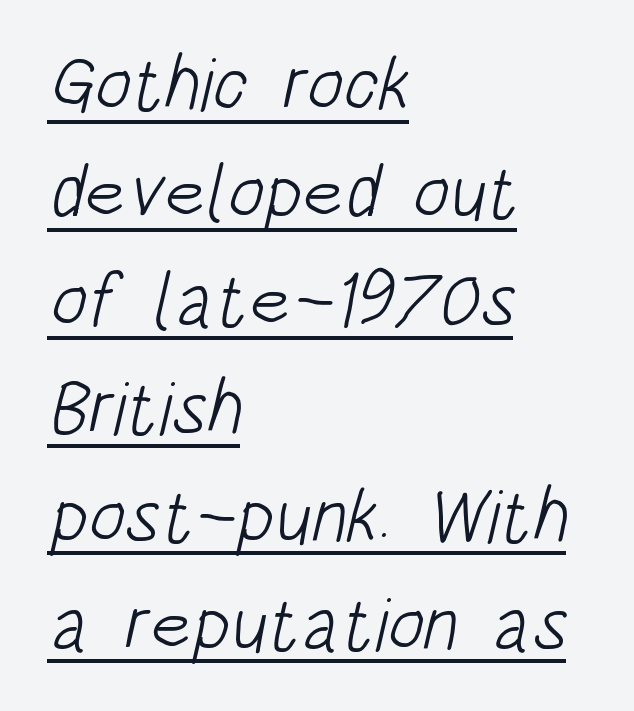
Q: Is the text bold? A: No.
Q: Is the typeface a serif or a sans-serif typeface? A: Sans-serif.
Q: Is the text underlined? A: Yes.
Q: How is the paragraph aligned? A: Left-aligned.
Q: Is the spacing between letters normal or unusually wide? A: Normal.
Q: Is the spacing between lines tight, normal or loose? A: Normal.
Q: Width (condensed, normal, or wide)? A: Condensed.
Q: Stroke contrast? A: Low.
Q: x-height? A: Large.
Q: Monospaced? A: No.
